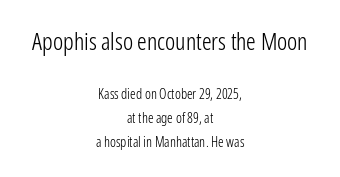
No word sits above an underline. Nothing unusual about the tracking: characters are spaced as the font intends. On a weight scale, this lands at 450 or below. Tall strokes in this sample are plumb rather than angled. The rendering positions every line midway between the sides.
